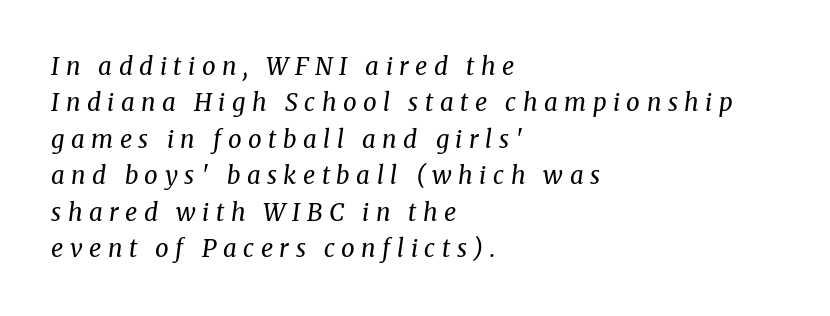
{"italic": "yes", "lean": "right", "slant_degrees": 8, "bold": "no", "underline": "no", "align": "left", "line_spacing": "normal", "line_spacing_ratio": 1.52, "letter_spacing": "wide", "letter_spacing_em": 0.27, "glyph_px": 24}
